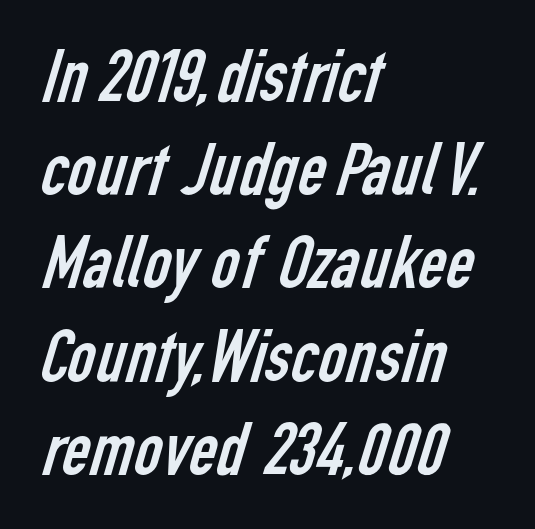
Q: Is the text bold? A: No.
Q: Is the typeface a serif or a sans-serif typeface? A: Sans-serif.
Q: Is the text underlined? A: No.
Q: How is the paragraph aligned? A: Left-aligned.
Q: Is the spacing between letters normal or unusually wide? A: Normal.
Q: Width (condensed, normal, or wide)? A: Condensed.
Q: Stroke contrast? A: Low.
Q: x-height? A: Medium.
Q: Monospaced? A: No.
